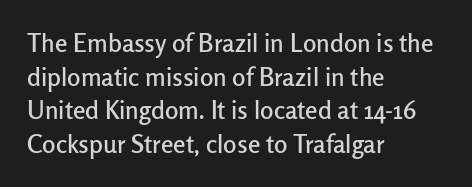
{"italic": "no", "underline": "no", "align": "left", "line_spacing": "normal", "line_spacing_ratio": 1.35, "letter_spacing": "normal", "letter_spacing_em": 0.0, "glyph_px": 25}
